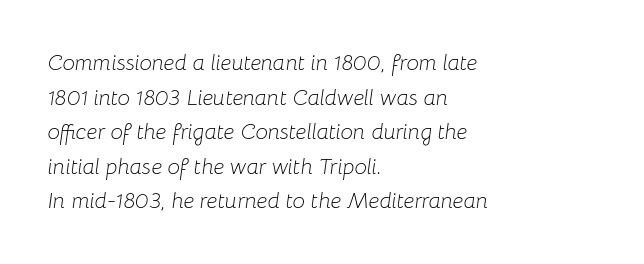
The image shows 22 px text type, italic (leaning right); set left-aligned, normal line spacing (1.57x), normal letter spacing, not underlined.
